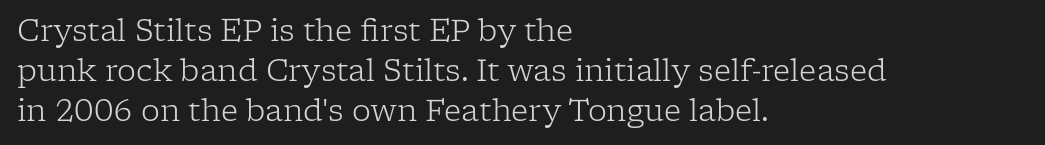
Q: Is the text bold? A: No.
Q: Is the text italic (slanted)? A: No, it is upright.
Q: Is the typeface a serif or a sans-serif typeface? A: Serif.
Q: Is the text underlined? A: No.
Q: How is the paragraph aligned? A: Left-aligned.
Q: Is the spacing between letters normal or unusually wide? A: Normal.
Q: Is the spacing between lines tight, normal or loose? A: Normal.
Q: Width (condensed, normal, or wide)? A: Normal.
Q: Stroke contrast? A: Low.
Q: x-height? A: Medium.
Q: Monospaced? A: No.
